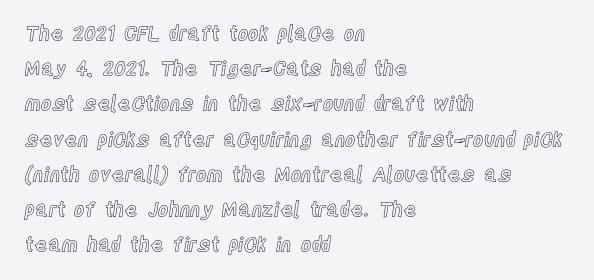
Q: Is the text italic (slanted)? A: Yes.
Q: Is the text underlined? A: No.
Q: How is the paragraph aligned? A: Left-aligned.
Q: Is the spacing between letters normal or unusually wide? A: Normal.
